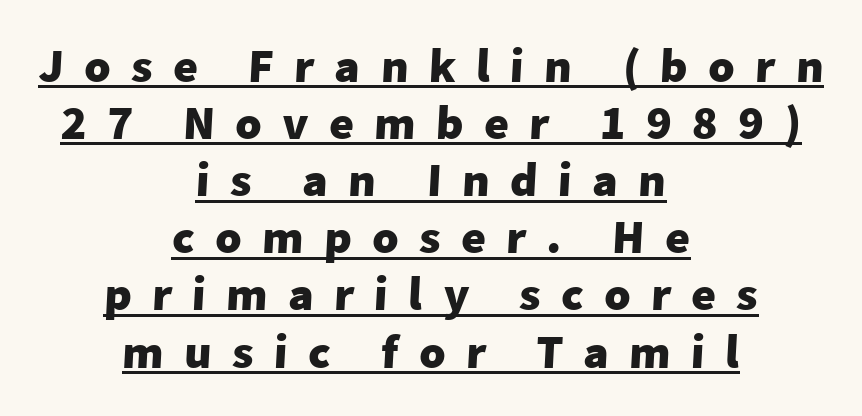
The characters look thick and weighty, a clear bold. The lines in this sample share a center point and differ in where they start and stop. The face used here is proportionally spaced, like ordinary book or web type. These lines are composed in type without serifs. This sample carries an underscore along the baseline area.
